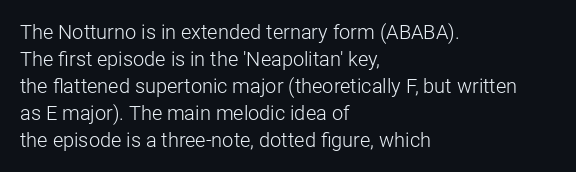
The image shows 20 px text type, upright; set left-aligned, normal line spacing (1.35x), normal letter spacing, not underlined.
